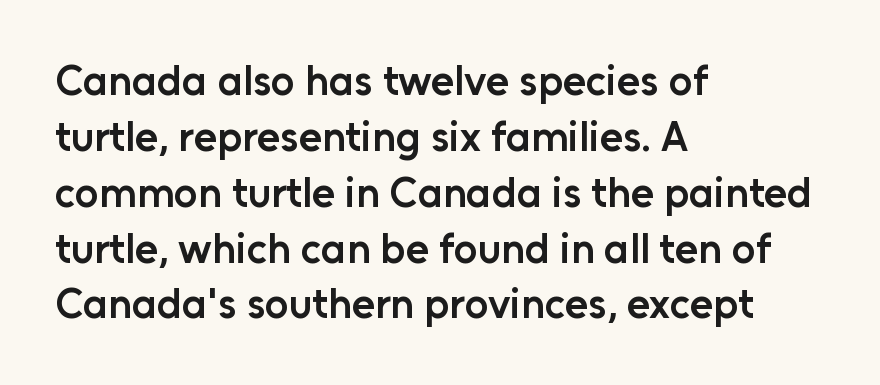
Q: Is the text bold? A: Semi-bold.
Q: Is the text italic (slanted)? A: No, it is upright.
Q: Is the typeface a serif or a sans-serif typeface? A: Sans-serif.
Q: Is the text underlined? A: No.
Q: How is the paragraph aligned? A: Left-aligned.
Q: Is the spacing between letters normal or unusually wide? A: Normal.
Q: Is the spacing between lines tight, normal or loose? A: Normal.
Q: Width (condensed, normal, or wide)? A: Normal.
Q: Stroke contrast? A: Low.
Q: x-height? A: Medium.
Q: Monospaced? A: No.
